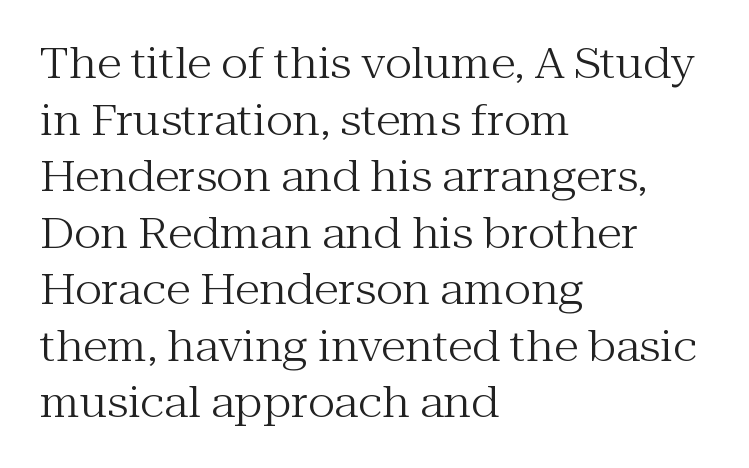
The image shows 41 px regular-weight serif type, upright; set left-aligned, normal line spacing (1.38x), normal letter spacing, not underlined; medium stroke contrast and a medium x-height.
